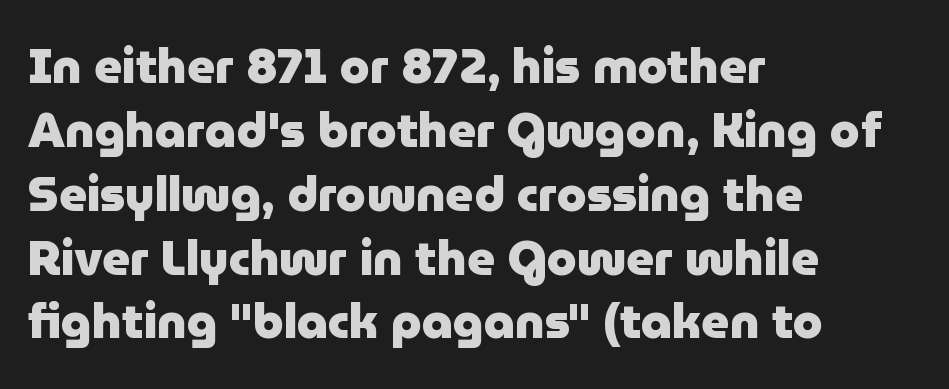
{"serif": "no", "italic": "no", "bold": "yes", "weight": "heavy", "width": "normal", "stroke_contrast": "low", "x_height": "medium", "monospaced": "no", "underline": "no", "align": "left", "line_spacing": "normal", "line_spacing_ratio": 1.33, "letter_spacing": "normal", "letter_spacing_em": 0.0, "glyph_px": 48}
